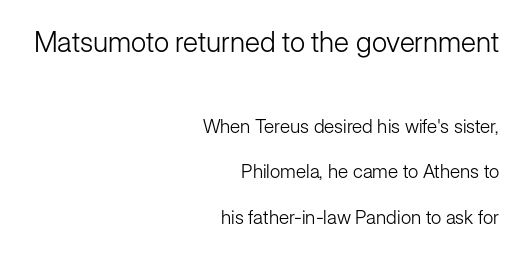
{"serif": "no", "italic": "no", "bold": "no", "weight": "light", "width": "normal", "stroke_contrast": "low", "x_height": "medium", "monospaced": "no", "underline": "no", "align": "right", "line_spacing": "loose", "line_spacing_ratio": 2.4, "letter_spacing": "normal", "letter_spacing_em": 0.0, "larger_block": "first", "size_ratio": 1.47, "glyph_px": 28}
